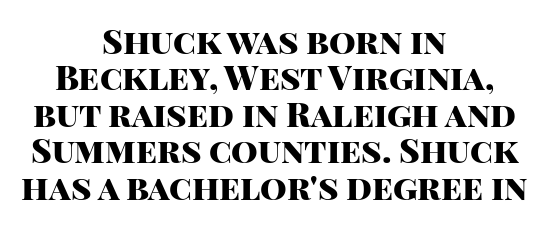
Q: Is the text bold? A: Yes.
Q: Is the text italic (slanted)? A: No, it is upright.
Q: Is the typeface a serif or a sans-serif typeface? A: Sans-serif.
Q: Is the text underlined? A: No.
Q: How is the paragraph aligned? A: Centered.
Q: Is the spacing between letters normal or unusually wide? A: Normal.
Q: Is the spacing between lines tight, normal or loose? A: Tight.
Q: Width (condensed, normal, or wide)? A: Normal.
Q: Stroke contrast? A: High.
Q: x-height? A: Large.
Q: Monospaced? A: No.
